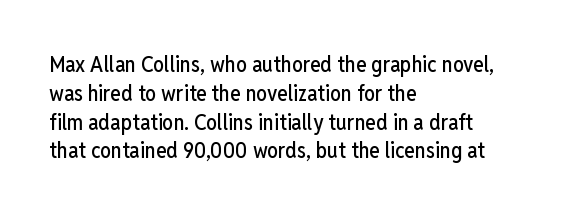
The image shows 22 px text type, upright; set left-aligned, normal line spacing (1.31x), normal letter spacing, not underlined.
